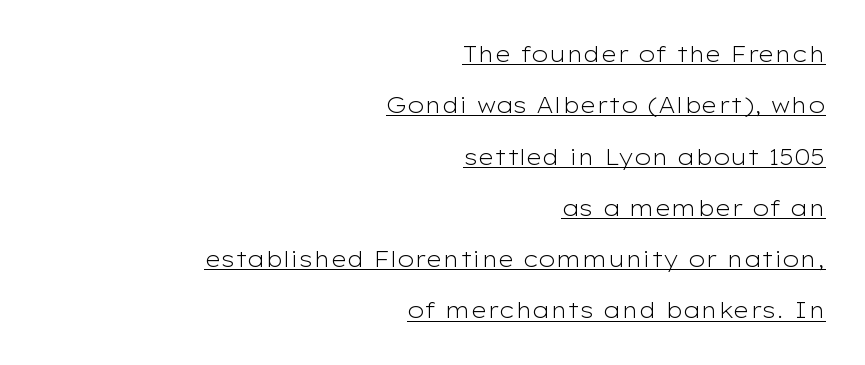
Tracking value appears to be zero — textbook default spacing. Is the stroke heavy? The answer is a plain regular-or-lighter. This is underlined copy, the kind a proofreader might mark for attention. The lettering stays uniformly vertical, giving the passage a roman look.
